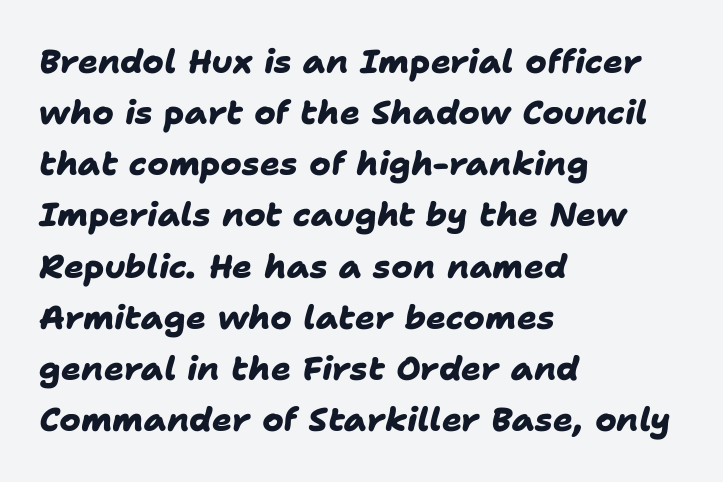
Q: Is the text bold? A: Yes.
Q: Is the typeface a serif or a sans-serif typeface? A: Sans-serif.
Q: Is the text underlined? A: No.
Q: How is the paragraph aligned? A: Left-aligned.
Q: Is the spacing between letters normal or unusually wide? A: Normal.
Q: Is the spacing between lines tight, normal or loose? A: Normal.
Q: Width (condensed, normal, or wide)? A: Normal.
Q: Stroke contrast? A: Low.
Q: x-height? A: Medium.
Q: Monospaced? A: No.
